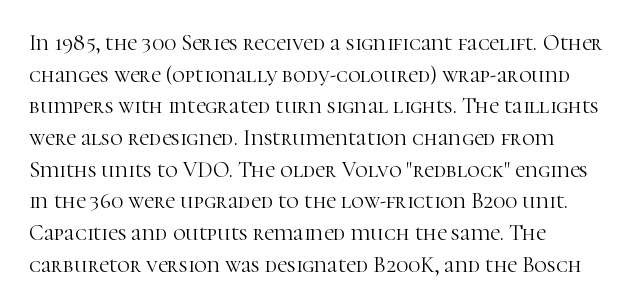
{"italic": "no", "bold": "no", "underline": "no", "align": "left", "line_spacing": "normal", "line_spacing_ratio": 1.44, "letter_spacing": "normal", "letter_spacing_em": 0.0, "glyph_px": 22}
